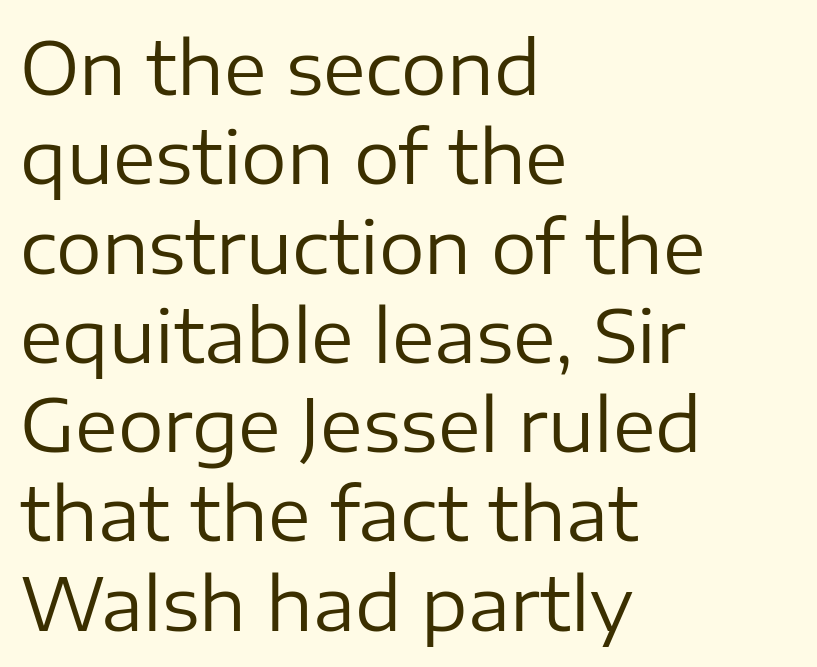
Q: Is the text bold? A: No.
Q: Is the text italic (slanted)? A: No, it is upright.
Q: Is the typeface a serif or a sans-serif typeface? A: Sans-serif.
Q: Is the text underlined? A: No.
Q: How is the paragraph aligned? A: Left-aligned.
Q: Is the spacing between letters normal or unusually wide? A: Normal.
Q: Width (condensed, normal, or wide)? A: Normal.
Q: Stroke contrast? A: Low.
Q: x-height? A: Medium.
Q: Monospaced? A: No.
